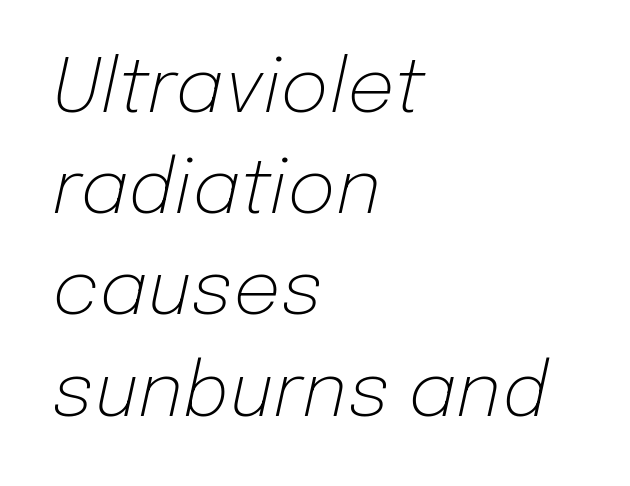
The image shows 75 px light type, italic (leaning right); set left-aligned, normal line spacing (1.35x), normal letter spacing, not underlined; low stroke contrast and a medium x-height.
